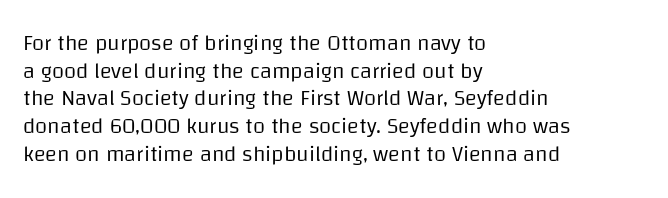
The image shows 22 px text type, upright; set left-aligned, normal line spacing (1.26x), normal letter spacing, not underlined.
